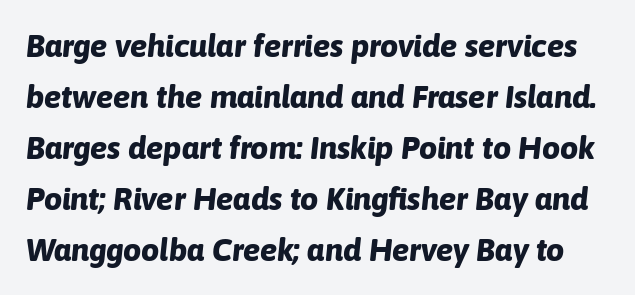
{"italic": "yes", "lean": "right", "slant_degrees": 6, "bold": "yes", "weight": "bold", "width": "normal", "stroke_contrast": "low", "x_height": "medium", "monospaced": "no", "underline": "no", "line_spacing": "normal", "line_spacing_ratio": 1.59, "letter_spacing": "normal", "letter_spacing_em": 0.0, "glyph_px": 32}
